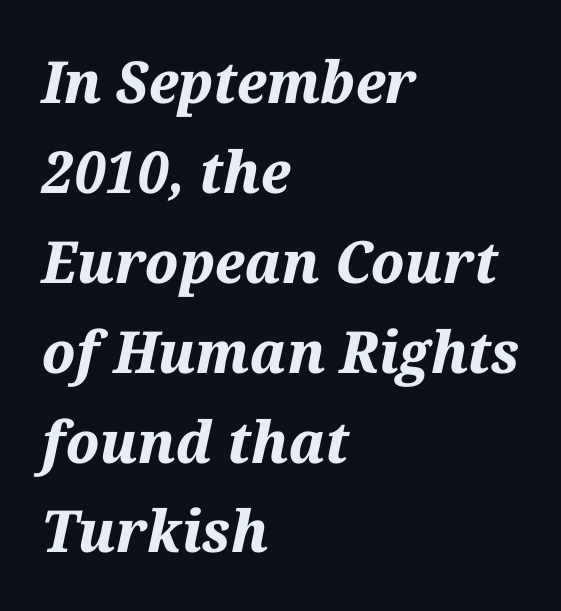
{"italic": "yes", "lean": "right", "slant_degrees": 12, "bold": "yes", "weight": "bold", "width": "normal", "stroke_contrast": "medium", "x_height": "medium", "monospaced": "no", "underline": "no", "align": "left", "line_spacing": "normal", "line_spacing_ratio": 1.55, "letter_spacing": "normal", "letter_spacing_em": 0.0, "glyph_px": 58}
